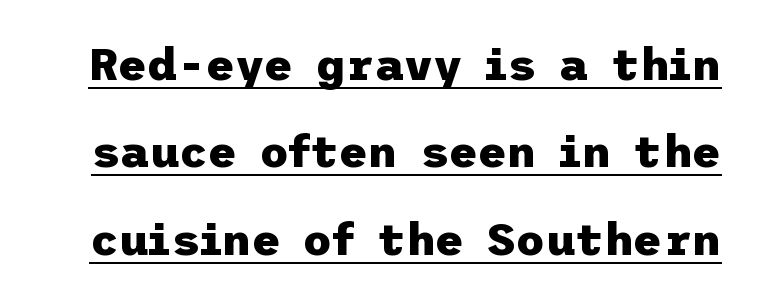
This is heavy type, rendered in bold. The axis of the letterforms is exactly vertical. Tracking here is standard; glyphs follow each other at the usual distance. A typesetter would label this face a sans.
